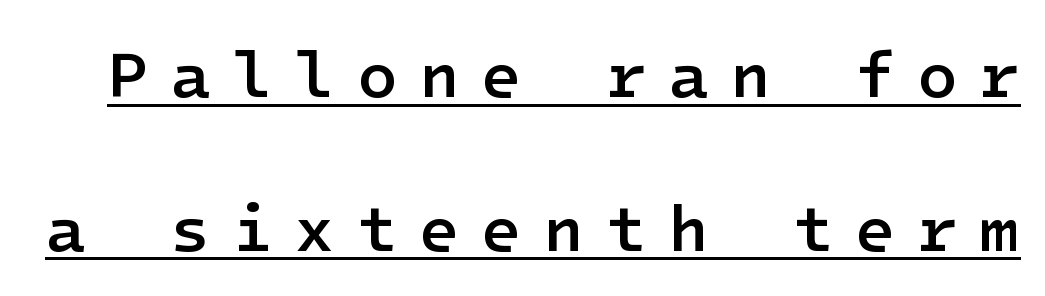
{"serif": "no", "italic": "no", "bold": "semi", "weight": "semibold", "width": "normal", "stroke_contrast": "low", "x_height": "medium", "underline": "yes", "line_spacing": "loose", "line_spacing_ratio": 2.33, "letter_spacing": "wide", "letter_spacing_em": 0.33, "glyph_px": 66}
